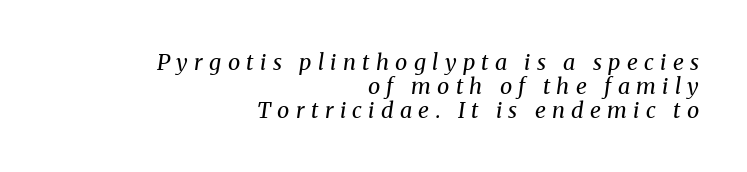
Glance below the letters and you will spot only blank space. Reading down the block, your eye finds every line finishing at a fixed right position. Line spacing here is tight. No heavy texture on the line: the type isn't bold.
